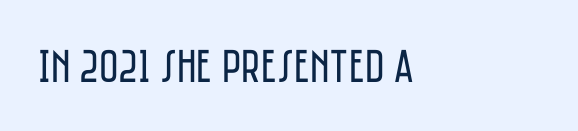
Ordinary non-slanted type is in use. The passage shown is not underscored anywhere. No letter is thick-stroked: the sample isn't bold. Nothing sits at the stroke ends, so this counts as sans-serif.
